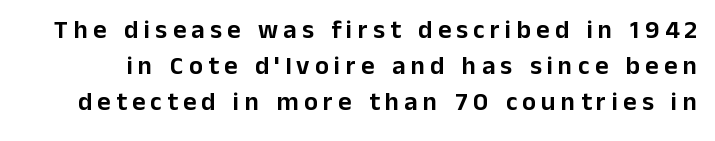
Q: Is the text italic (slanted)? A: No, it is upright.
Q: Is the text underlined? A: No.
Q: Is the spacing between letters normal or unusually wide? A: Unusually wide.
Q: Is the spacing between lines tight, normal or loose? A: Normal.
